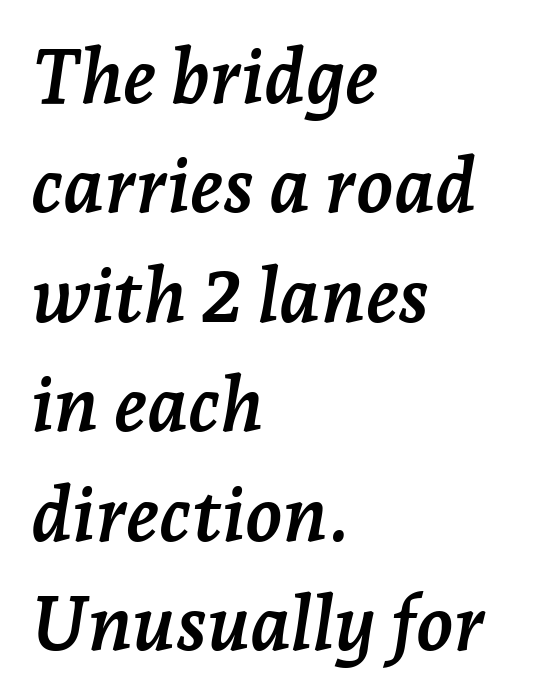
The image shows 76 px semibold serif type, italic (leaning right); set left-aligned, normal line spacing (1.44x), normal letter spacing, not underlined; low stroke contrast and a medium x-height.
